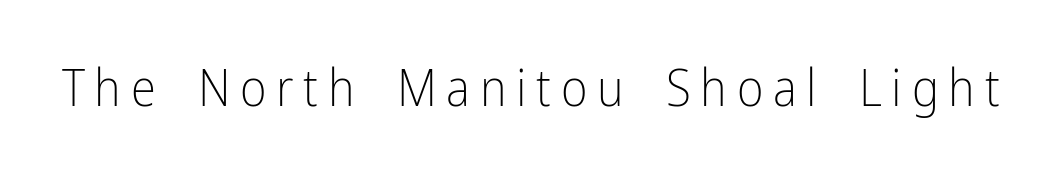
Letters rest on an invisible, unmarked baseline. No chunkiness to these letters — they're not bold. Note: no serifs on the glyphs. Think of a printed novel: that variable character pitch is what you see here. The lettering holds an erect, upright posture throughout.
